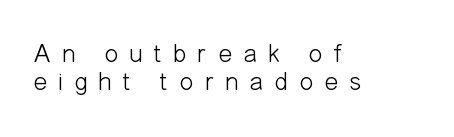
{"italic": "no", "bold": "no", "underline": "no", "align": "left", "line_spacing": "tight", "line_spacing_ratio": 1.08, "letter_spacing": "wide", "letter_spacing_em": 0.43, "glyph_px": 26}
